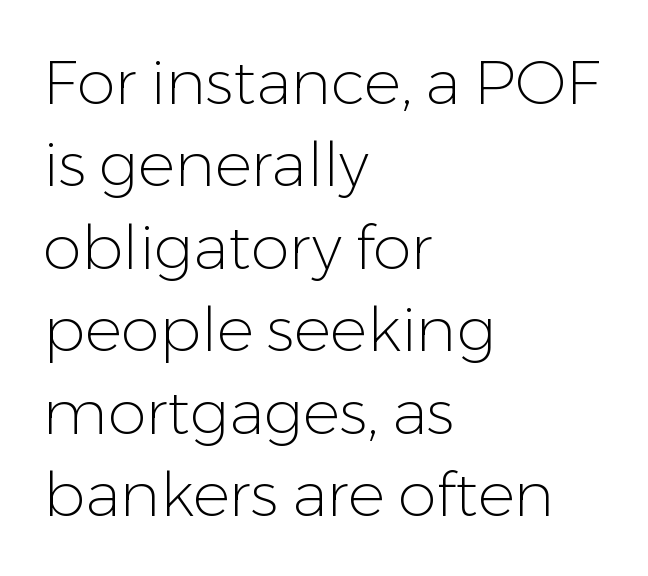
The image shows 62 px light sans-serif type, upright; set left-aligned, normal line spacing (1.33x), normal letter spacing, not underlined; low stroke contrast and a medium x-height.
